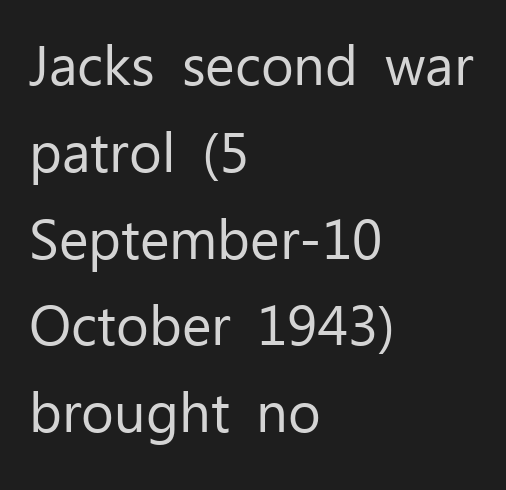
{"serif": "no", "italic": "no", "bold": "no", "weight": "regular", "width": "normal", "stroke_contrast": "low", "x_height": "medium", "monospaced": "no", "underline": "no", "align": "left", "line_spacing": "normal", "line_spacing_ratio": 1.55, "letter_spacing": "normal", "letter_spacing_em": 0.0, "glyph_px": 56}
